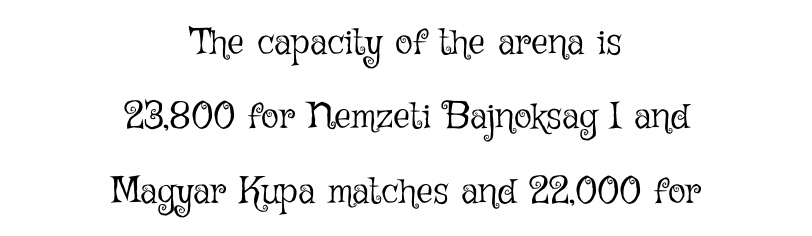
The image shows 37 px light type, upright; set centered, loose line spacing (2.01x), normal letter spacing, not underlined; low stroke contrast and a medium x-height.
